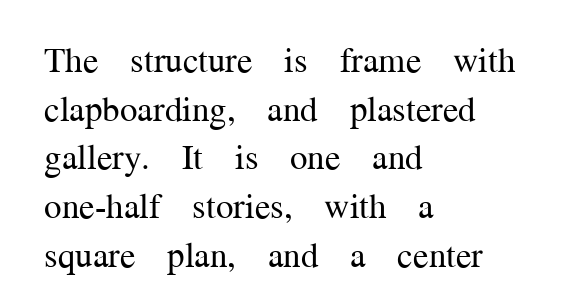
Q: Is the text bold? A: No.
Q: Is the text italic (slanted)? A: No, it is upright.
Q: Is the typeface a serif or a sans-serif typeface? A: Serif.
Q: Is the text underlined? A: No.
Q: How is the paragraph aligned? A: Left-aligned.
Q: Is the spacing between letters normal or unusually wide? A: Normal.
Q: Is the spacing between lines tight, normal or loose? A: Normal.
Q: Width (condensed, normal, or wide)? A: Normal.
Q: Stroke contrast? A: Medium.
Q: x-height? A: Medium.
Q: Monospaced? A: No.
